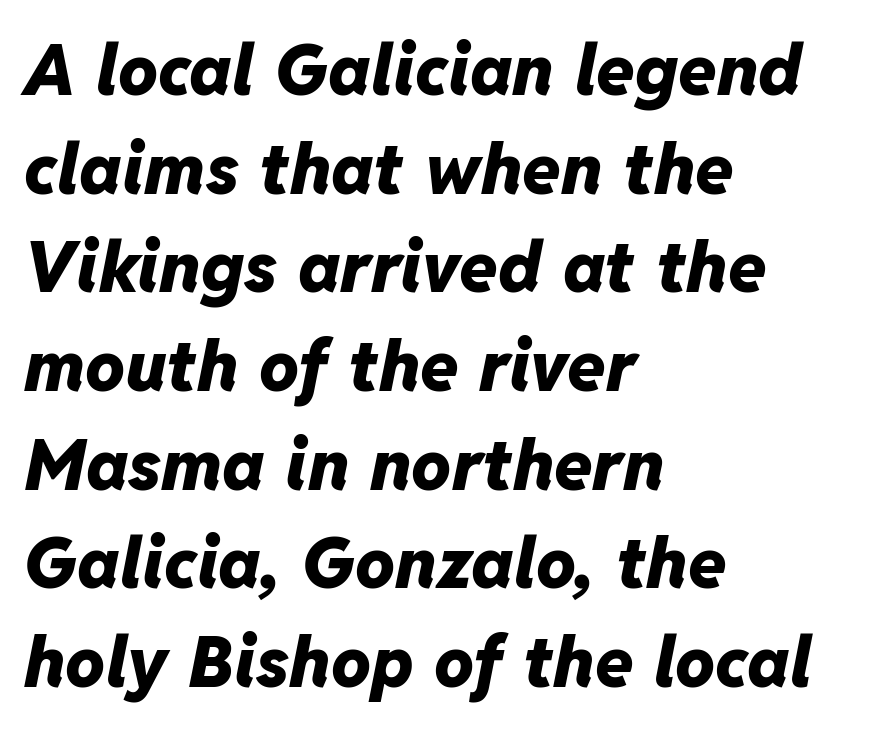
Q: Is the text bold? A: Yes.
Q: Is the text italic (slanted)? A: Yes, it leans right by about 11 degrees.
Q: Is the text underlined? A: No.
Q: How is the paragraph aligned? A: Left-aligned.
Q: Is the spacing between letters normal or unusually wide? A: Normal.
Q: Is the spacing between lines tight, normal or loose? A: Normal.
Q: Width (condensed, normal, or wide)? A: Normal.
Q: Stroke contrast? A: Low.
Q: x-height? A: Medium.
Q: Monospaced? A: No.
